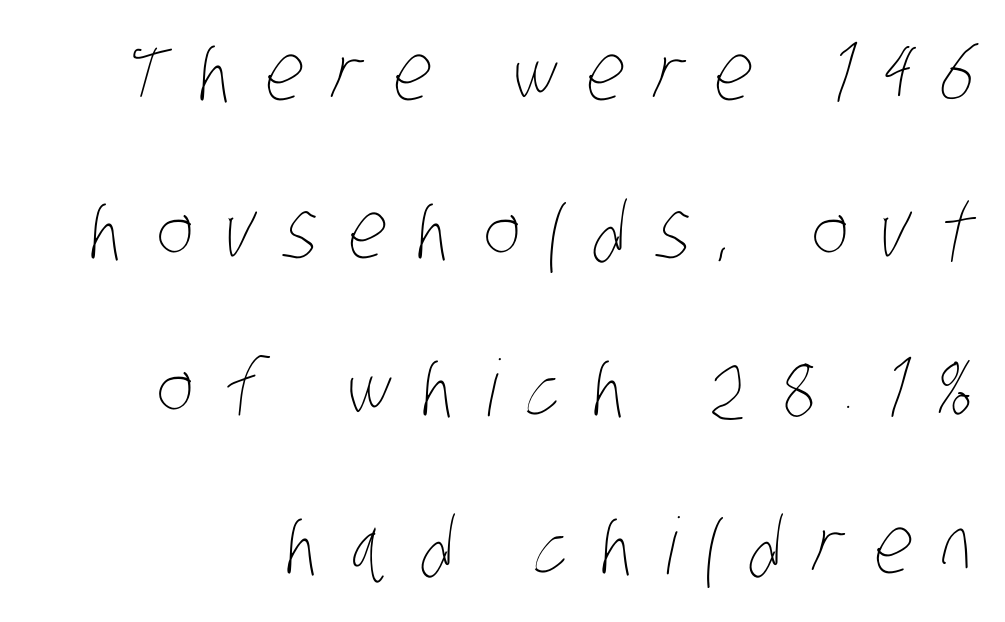
Q: Is the text bold? A: No.
Q: Is the text underlined? A: No.
Q: Is the spacing between letters normal or unusually wide? A: Unusually wide.
Q: Is the spacing between lines tight, normal or loose? A: Loose.
Q: Width (condensed, normal, or wide)? A: Condensed.
Q: Stroke contrast? A: Low.
Q: x-height? A: Large.
Q: Monospaced? A: No.
